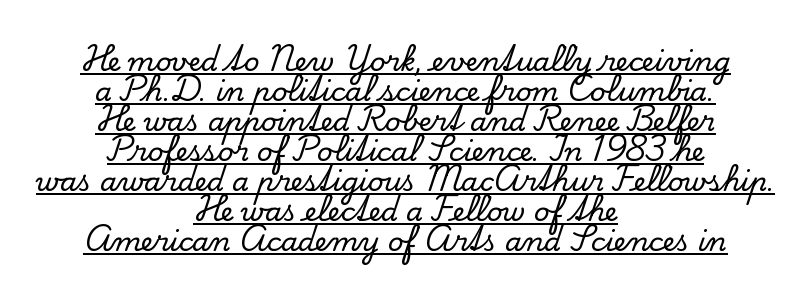
The image shows 27 px text type; set centered, tight line spacing (1.11x), normal letter spacing, underlined.
